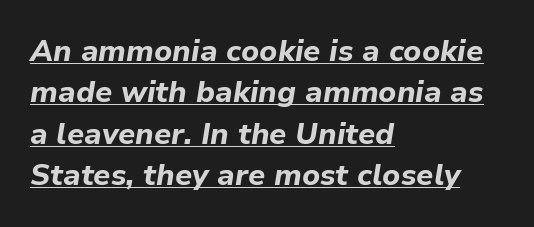
The image shows 30 px bold type, italic (leaning right); set left-aligned, normal line spacing (1.38x), normal letter spacing, underlined; low stroke contrast and a medium x-height.
